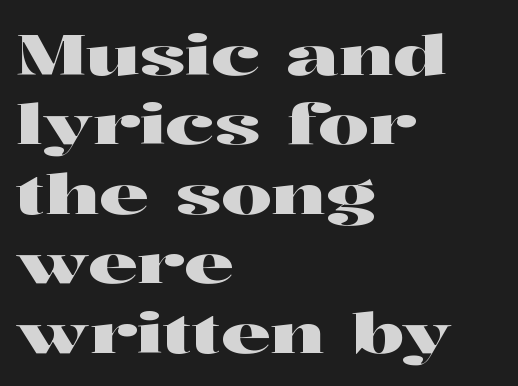
The image shows 56 px wide serif type, upright; set left-aligned, line spacing 1.24x, normal letter spacing, not underlined; high stroke contrast and a medium x-height.
